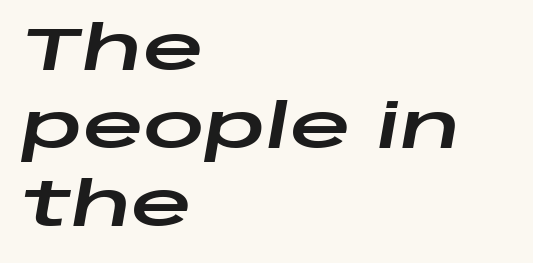
The image shows 60 px wide type, italic (leaning right); set left-aligned, normal line spacing (1.3x), normal letter spacing, not underlined; low stroke contrast and a large x-height.
